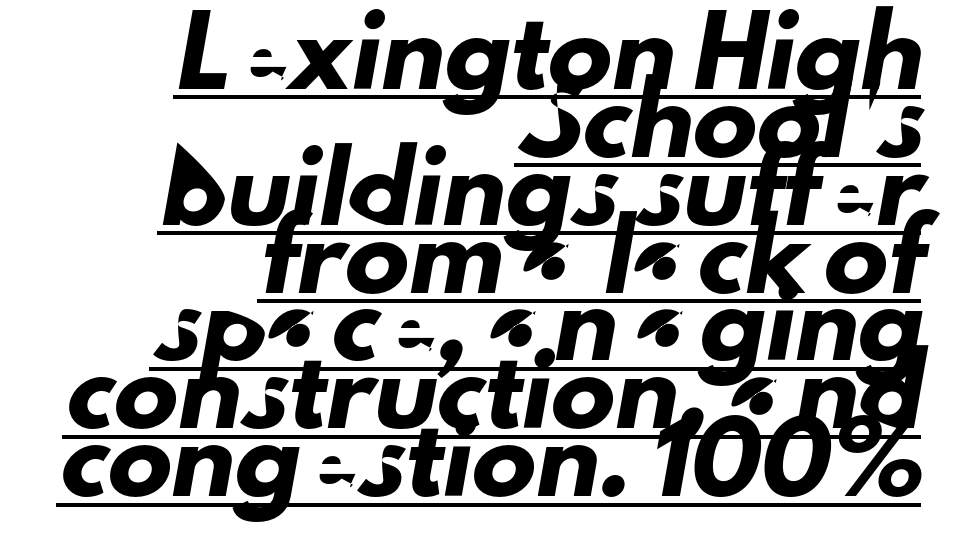
{"serif": "no", "width": "normal", "stroke_contrast": "low", "x_height": "small", "monospaced": "no", "underline": "yes", "align": "right", "line_spacing": "tight", "line_spacing_ratio": 1.06, "letter_spacing": "normal", "letter_spacing_em": 0.0, "glyph_px": 64}
